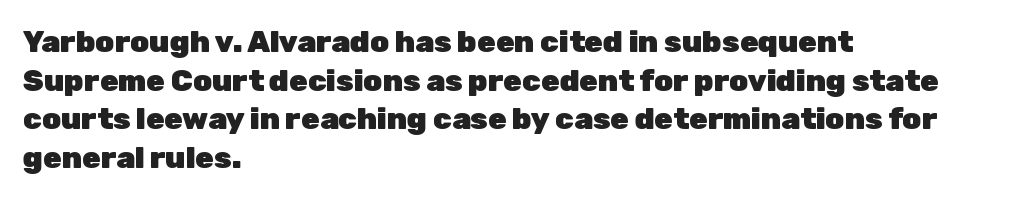
Stroke terminals: plain, sans-serif. The sample has been set heavy, in full bold. Posture: vertical. The rows are spaced the way most documents space them.
